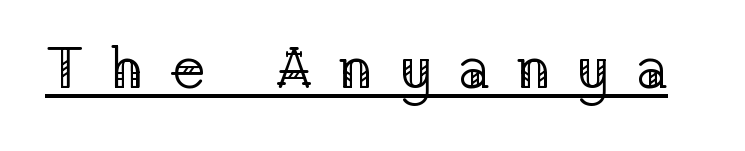
The image shows 59 px regular-weight serif type, upright; set unusually wide letter spacing (+0.43 em), underlined; low stroke contrast and a medium x-height.
